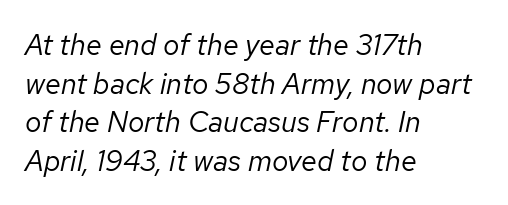
The image shows 29 px regular-weight type, italic (leaning right); set left-aligned, normal line spacing (1.33x), normal letter spacing, not underlined; low stroke contrast and a medium x-height.
